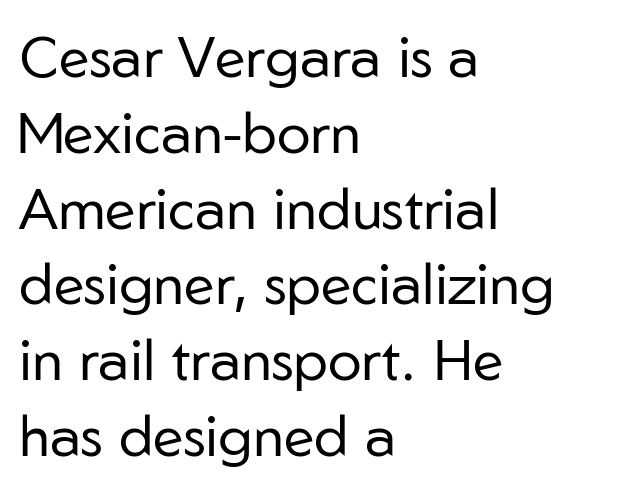
The image shows 57 px regular-weight sans-serif type, upright; set left-aligned, normal line spacing (1.33x), normal letter spacing, not underlined; low stroke contrast and a medium x-height.
